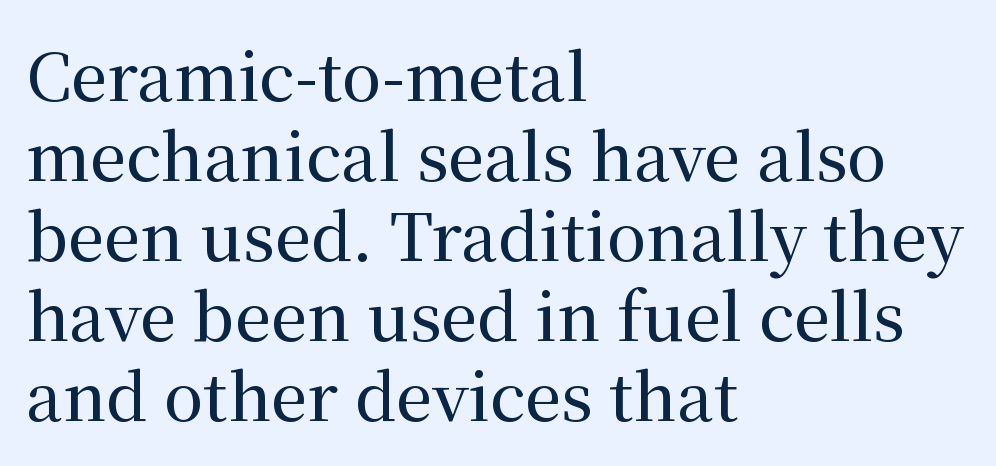
Q: Is the text italic (slanted)? A: No, it is upright.
Q: Is the typeface a serif or a sans-serif typeface? A: Serif.
Q: Is the text underlined? A: No.
Q: How is the paragraph aligned? A: Left-aligned.
Q: Is the spacing between letters normal or unusually wide? A: Normal.
Q: Width (condensed, normal, or wide)? A: Normal.
Q: Stroke contrast? A: Medium.
Q: x-height? A: Medium.
Q: Monospaced? A: No.
